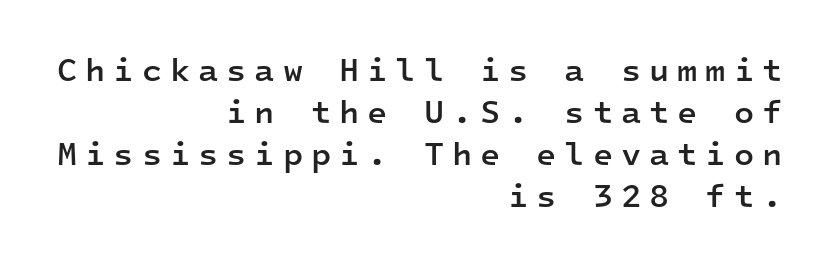
{"serif": "no", "italic": "no", "bold": "semi", "weight": "semibold", "width": "normal", "stroke_contrast": "low", "x_height": "medium", "monospaced": "yes", "underline": "no", "align": "right", "line_spacing": "normal", "line_spacing_ratio": 1.27, "letter_spacing": "wide", "letter_spacing_em": 0.24, "glyph_px": 33}
